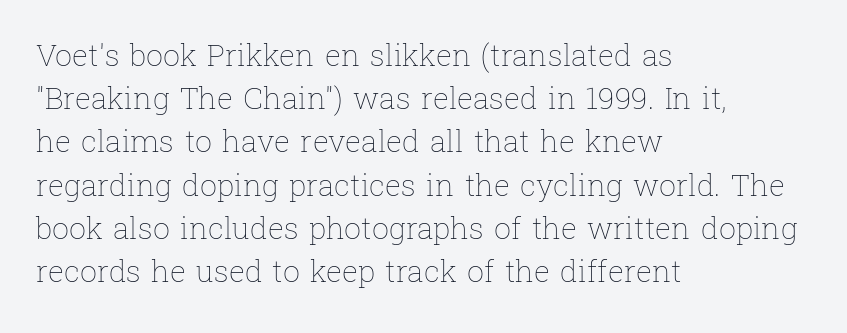
Q: Is the text bold? A: No.
Q: Is the text italic (slanted)? A: No, it is upright.
Q: Is the text underlined? A: No.
Q: How is the paragraph aligned? A: Left-aligned.
Q: Is the spacing between letters normal or unusually wide? A: Normal.
Q: Is the spacing between lines tight, normal or loose? A: Normal.
Q: Width (condensed, normal, or wide)? A: Normal.
Q: Stroke contrast? A: Low.
Q: x-height? A: Medium.
Q: Monospaced? A: No.
